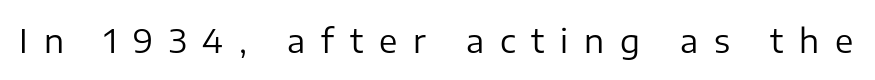
{"serif": "no", "italic": "no", "bold": "no", "weight": "regular", "width": "normal", "stroke_contrast": "low", "x_height": "medium", "monospaced": "no", "underline": "no", "letter_spacing": "wide", "letter_spacing_em": 0.48, "glyph_px": 33}
